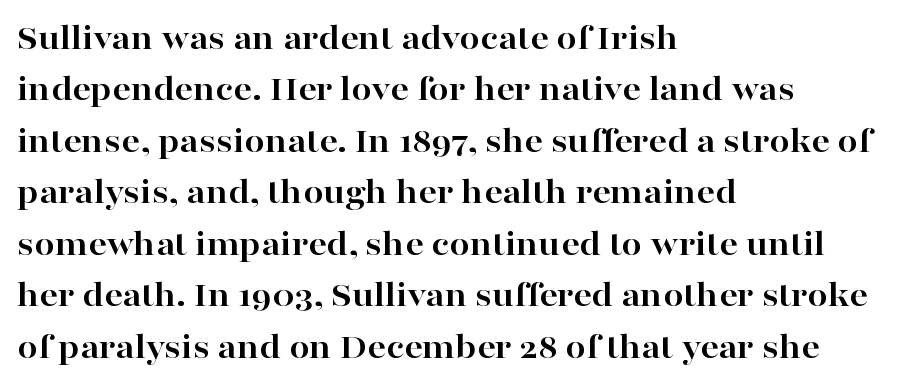
{"serif": "yes", "italic": "no", "bold": "yes", "weight": "bold", "width": "wide", "stroke_contrast": "high", "x_height": "medium", "monospaced": "no", "underline": "no", "align": "left", "line_spacing": "normal", "line_spacing_ratio": 1.43, "letter_spacing": "normal", "letter_spacing_em": 0.0, "glyph_px": 36}
